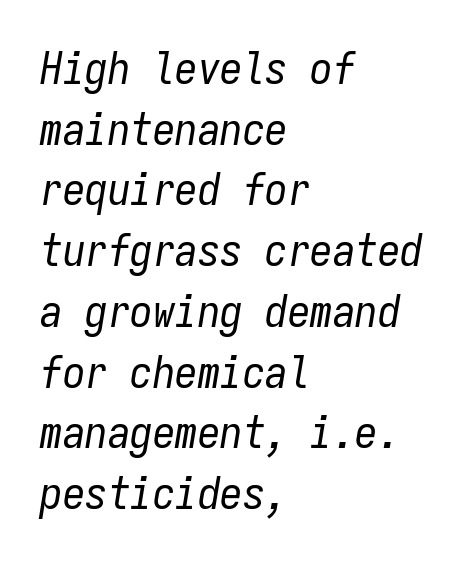
Q: Is the text bold? A: No.
Q: Is the text italic (slanted)? A: Yes, it leans right by about 9 degrees.
Q: Is the text underlined? A: No.
Q: How is the paragraph aligned? A: Left-aligned.
Q: Is the spacing between letters normal or unusually wide? A: Normal.
Q: Is the spacing between lines tight, normal or loose? A: Normal.
Q: Width (condensed, normal, or wide)? A: Condensed.
Q: Stroke contrast? A: Low.
Q: x-height? A: Medium.
Q: Monospaced? A: Yes.
